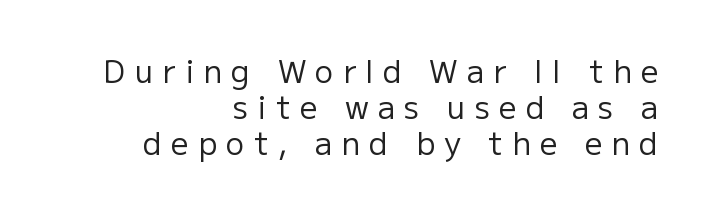
Q: Is the text bold? A: No.
Q: Is the text italic (slanted)? A: No, it is upright.
Q: Is the typeface a serif or a sans-serif typeface? A: Sans-serif.
Q: Is the text underlined? A: No.
Q: How is the paragraph aligned? A: Right-aligned.
Q: Is the spacing between letters normal or unusually wide? A: Unusually wide.
Q: Width (condensed, normal, or wide)? A: Normal.
Q: Stroke contrast? A: Low.
Q: x-height? A: Medium.
Q: Monospaced? A: No.
